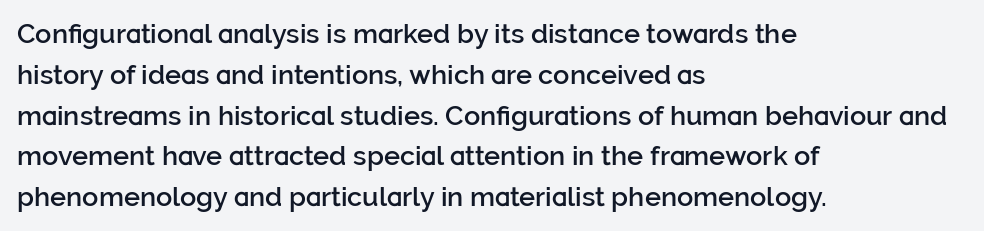
Q: Is the text bold? A: Semi-bold.
Q: Is the text italic (slanted)? A: No, it is upright.
Q: Is the text underlined? A: No.
Q: How is the paragraph aligned? A: Left-aligned.
Q: Is the spacing between letters normal or unusually wide? A: Normal.
Q: Is the spacing between lines tight, normal or loose? A: Normal.
